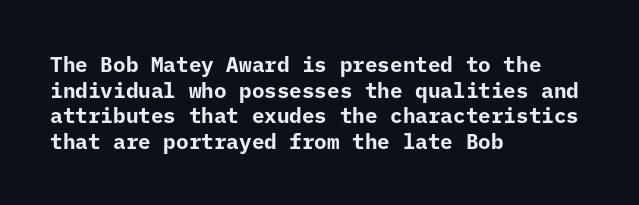
The image shows 21 px bold type, upright; set left-aligned, line spacing 1.22x, normal letter spacing, not underlined.
